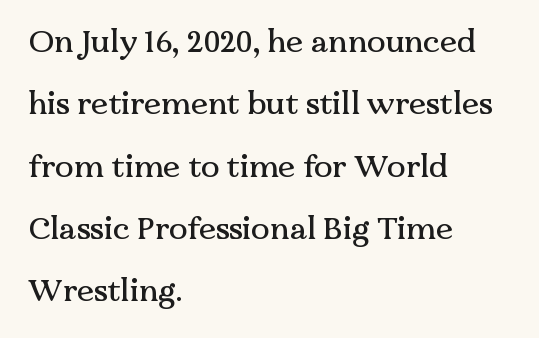
{"serif": "yes", "italic": "no", "width": "normal", "stroke_contrast": "medium", "x_height": "medium", "monospaced": "no", "underline": "no", "align": "left", "line_spacing": "loose", "line_spacing_ratio": 2.01, "letter_spacing": "normal", "letter_spacing_em": 0.0, "glyph_px": 31}
